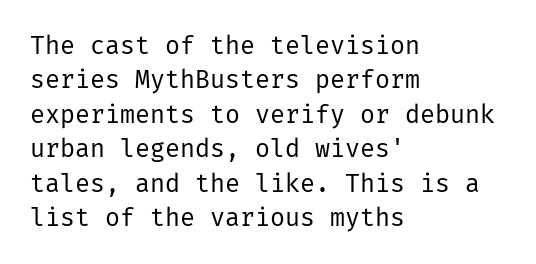
Spacing between characters is what you'd get straight out of the box. The passage shown is not underscored anywhere. The lines in this sample share a left origin and differ only in where they stop. The lines sit at an ordinary, default distance from one another. Is the type heavy? It reads as light-to-regular instead.
